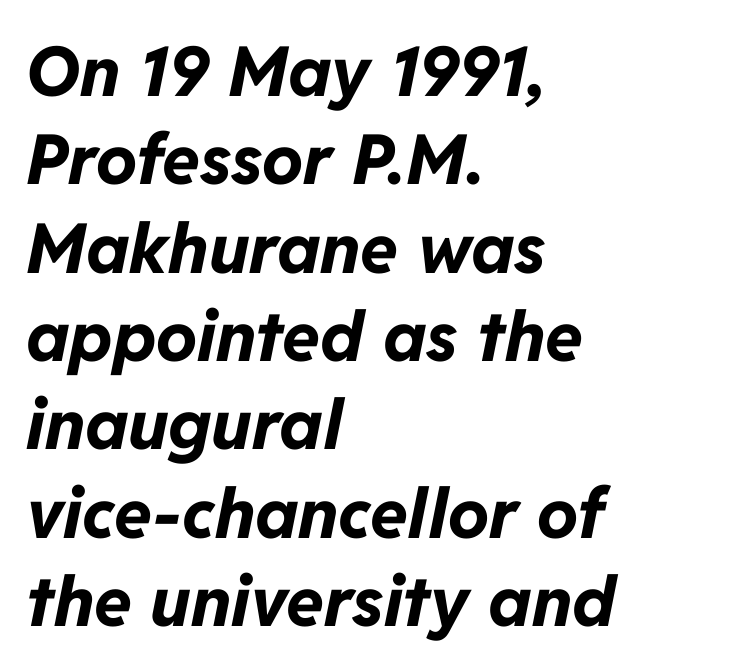
Italic? Definitely — the glyphs are oblique. One-word summary of the alignment: left. Typesetter's note: full bold, strokes at maximum text heaviness. Here the glyphs are tracked normally, forming tight word shapes. Here the designer chose a conventional face with non-uniform glyph widths. This block has exactly the height ordinary leading produces.
